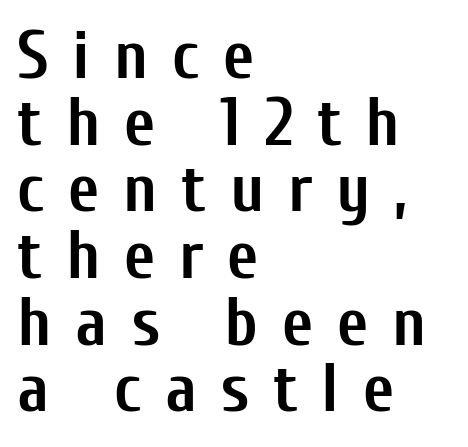
Q: Is the text bold? A: Yes.
Q: Is the text italic (slanted)? A: No, it is upright.
Q: Is the typeface a serif or a sans-serif typeface? A: Sans-serif.
Q: Is the text underlined? A: No.
Q: How is the paragraph aligned? A: Left-aligned.
Q: Is the spacing between letters normal or unusually wide? A: Unusually wide.
Q: Is the spacing between lines tight, normal or loose? A: Tight.
Q: Width (condensed, normal, or wide)? A: Condensed.
Q: Stroke contrast? A: Low.
Q: x-height? A: Medium.
Q: Monospaced? A: No.
